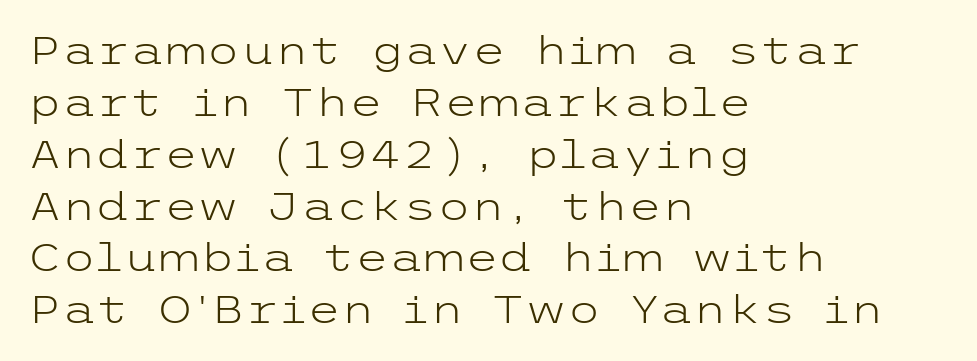
Q: Is the text bold? A: No.
Q: Is the text italic (slanted)? A: No, it is upright.
Q: Is the typeface a serif or a sans-serif typeface? A: Sans-serif.
Q: Is the text underlined? A: No.
Q: How is the paragraph aligned? A: Left-aligned.
Q: Is the spacing between letters normal or unusually wide? A: Normal.
Q: Is the spacing between lines tight, normal or loose? A: Normal.
Q: Width (condensed, normal, or wide)? A: Wide.
Q: Stroke contrast? A: Low.
Q: x-height? A: Medium.
